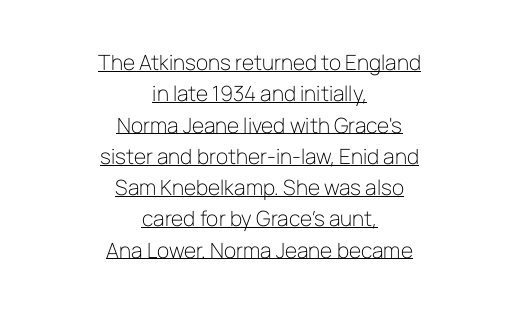
The tracking reads as untouched default to a designer's eye. Reading down the block, each line starts at a different indent, mirrored at its end. Regarding leading, the lines here are spaced in the standard way. Italic? Not at all — the glyphs are vertical. The string is rendered with underlining switched on. The face looks like a standard text weight, possibly lighter.
